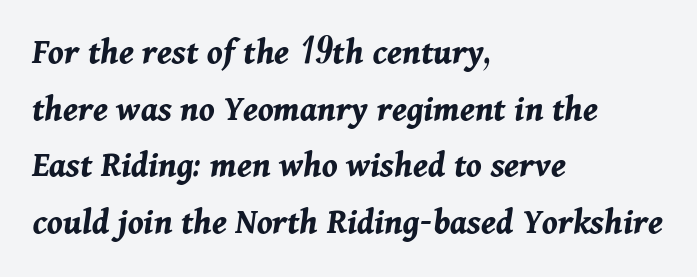
{"italic": "yes", "lean": "right", "slant_degrees": 11, "bold": "yes", "weight": "bold", "width": "normal", "stroke_contrast": "medium", "x_height": "medium", "monospaced": "no", "underline": "no", "align": "left", "line_spacing": "normal", "line_spacing_ratio": 1.53, "letter_spacing": "normal", "letter_spacing_em": 0.0, "glyph_px": 37}
